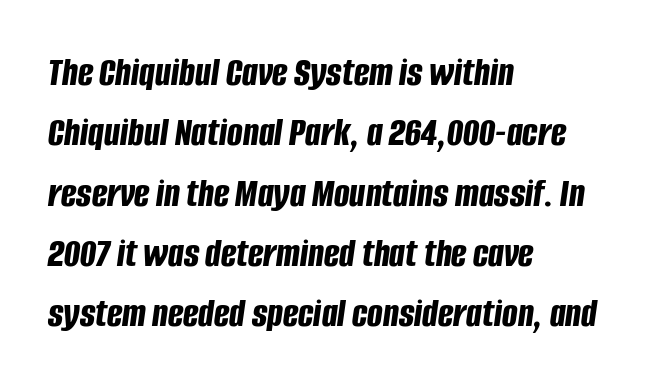
Q: Is the text bold? A: Yes.
Q: Is the text italic (slanted)? A: Yes, it leans right by about 8 degrees.
Q: Is the text underlined? A: No.
Q: How is the paragraph aligned? A: Left-aligned.
Q: Is the spacing between letters normal or unusually wide? A: Normal.
Q: Is the spacing between lines tight, normal or loose? A: Normal.
Q: Width (condensed, normal, or wide)? A: Condensed.
Q: Stroke contrast? A: Low.
Q: x-height? A: Large.
Q: Monospaced? A: No.
